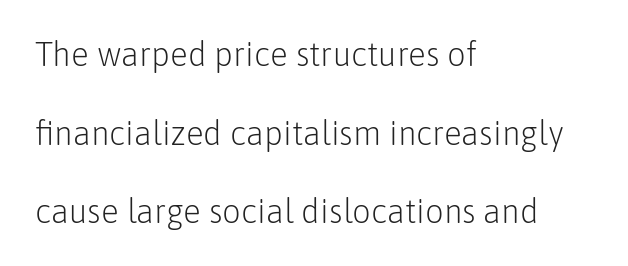
The rendering anchors every line to the left-hand side. Each stroke keeps to a modest, everyday thickness or less. The type sits square on the baseline with zero lean. Is there much room between lines? Yes — plenty of vertical air separates them.
